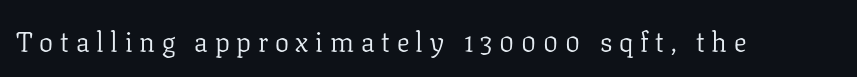
Q: Is the text bold? A: No.
Q: Is the text italic (slanted)? A: No, it is upright.
Q: Is the typeface a serif or a sans-serif typeface? A: Serif.
Q: Is the text underlined? A: No.
Q: Is the spacing between letters normal or unusually wide? A: Unusually wide.
Q: Width (condensed, normal, or wide)? A: Normal.
Q: Stroke contrast? A: Low.
Q: x-height? A: Medium.
Q: Monospaced? A: No.
